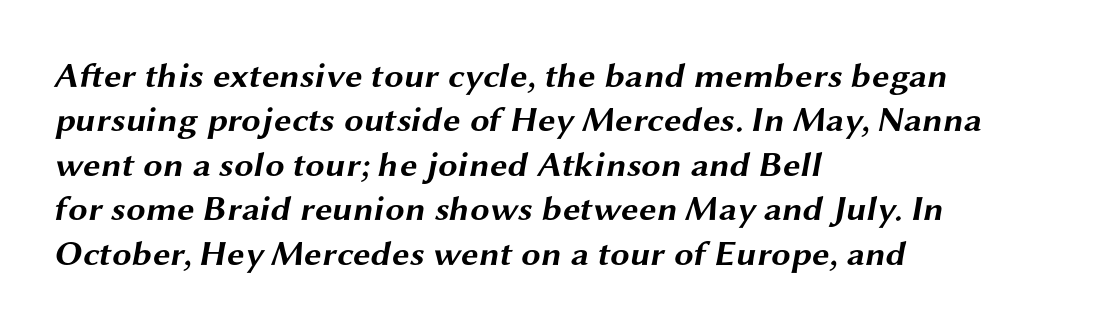
Strong, thick strokes mark this as bold type. Between one letter and the next there's only the usual sliver of space. The passage shown is typed in a proportional face where columns would drift. The designer left line spacing at the default.
